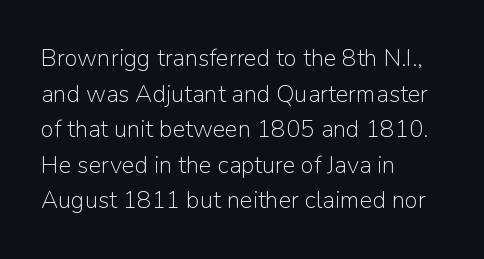
{"italic": "no", "bold": "no", "underline": "no", "align": "left", "line_spacing": "normal", "line_spacing_ratio": 1.48, "letter_spacing": "normal", "letter_spacing_em": 0.0, "glyph_px": 24}
